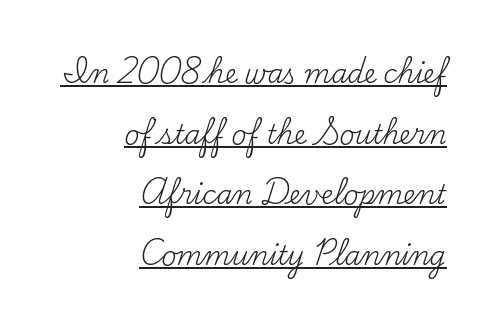
Stroke thickness stays within the range of a standard reading face or lighter. Vertically, the passage feels expansive, rows floating well apart. Which margin do the lines hug? The right one — the left edge is uneven. Characters follow at the spacing the type designer built in. This sample carries an underscore along the baseline area.
